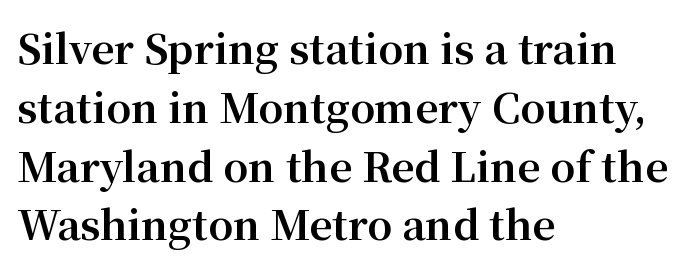
{"serif": "yes", "italic": "no", "bold": "yes", "weight": "bold", "width": "normal", "stroke_contrast": "medium", "x_height": "medium", "monospaced": "no", "underline": "no", "align": "left", "line_spacing": "normal", "line_spacing_ratio": 1.47, "letter_spacing": "normal", "letter_spacing_em": 0.0, "glyph_px": 40}
